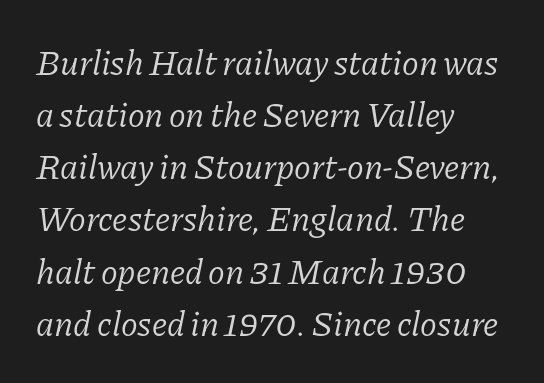
{"serif": "yes", "italic": "yes", "lean": "right", "slant_degrees": 11, "bold": "no", "weight": "light", "width": "normal", "stroke_contrast": "low", "x_height": "medium", "monospaced": "no", "underline": "no", "align": "left", "line_spacing": "normal", "line_spacing_ratio": 1.49, "letter_spacing": "normal", "letter_spacing_em": 0.0, "glyph_px": 35}
